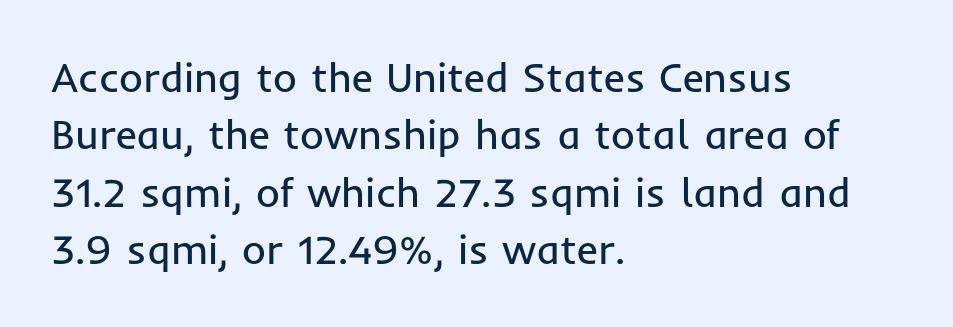
Q: Is the text bold? A: No.
Q: Is the text italic (slanted)? A: No, it is upright.
Q: Is the typeface a serif or a sans-serif typeface? A: Sans-serif.
Q: Is the text underlined? A: No.
Q: How is the paragraph aligned? A: Left-aligned.
Q: Is the spacing between letters normal or unusually wide? A: Normal.
Q: Is the spacing between lines tight, normal or loose? A: Normal.
Q: Width (condensed, normal, or wide)? A: Normal.
Q: Stroke contrast? A: Low.
Q: x-height? A: Medium.
Q: Monospaced? A: No.
